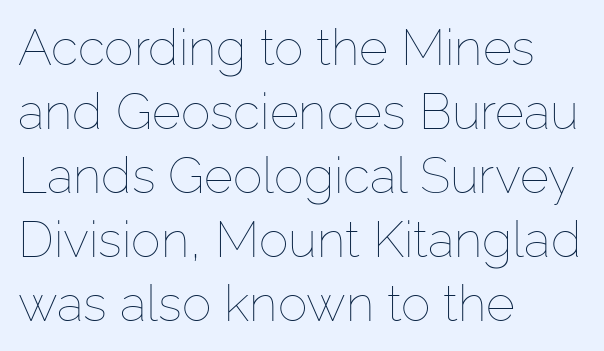
Quick note: underline off. Designer's note — italics off, roman on. Line beginnings align vertically; line endings do not. Stems here are at most as thick as an everyday book face.
